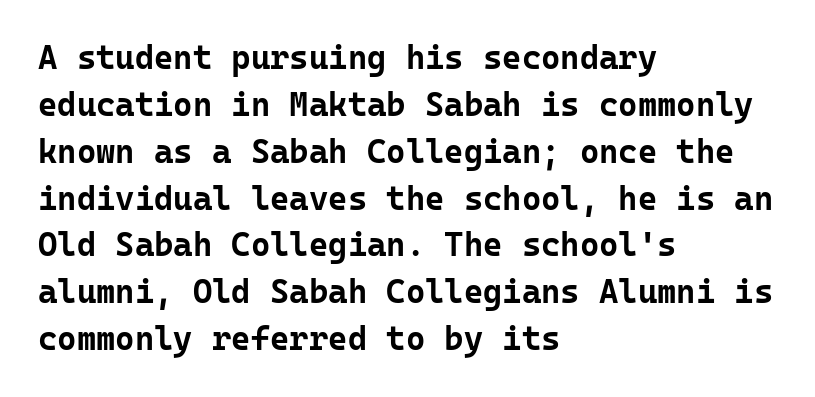
Type without underlining. In terms of posture, this sample is upright. The face used here is monospaced, like something from a code editor. Letter spacing: default. What kind of face is this? One without serifs — a sans. The setting favours the left margin, as ordinary paragraphs usually do.
